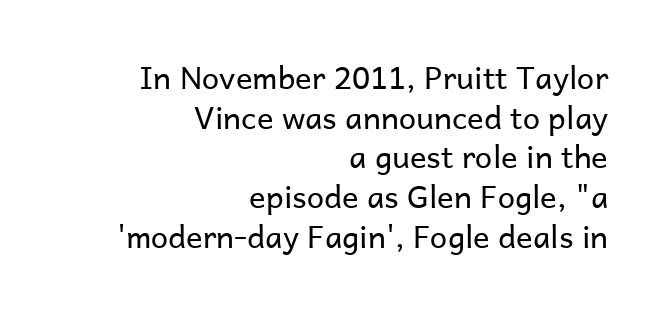
The image shows 31 px regular-weight sans-serif type, upright; set right-aligned, normal line spacing (1.28x), normal letter spacing, not underlined; low stroke contrast and a medium x-height.
